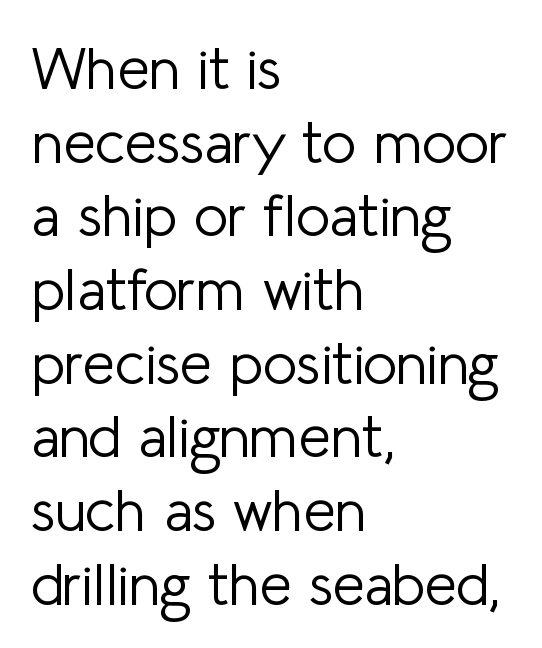
The image shows 58 px light sans-serif type, upright; set left-aligned, normal line spacing (1.27x), normal letter spacing, not underlined; low stroke contrast and a medium x-height.
